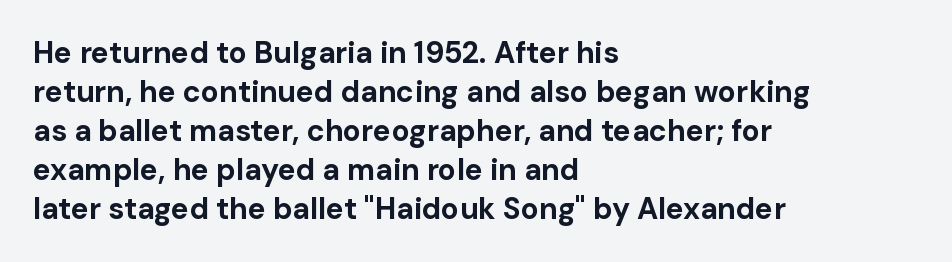
The image shows 30 px bold sans-serif type, upright; set left-aligned, normal line spacing (1.3x), normal letter spacing, not underlined; low stroke contrast and a medium x-height.
